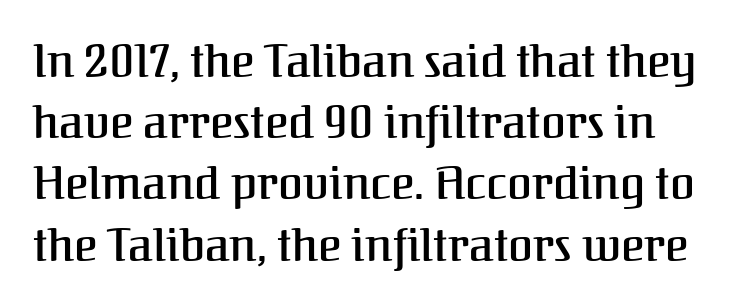
The designer went with a serif here, giving each stem small feet. Nope, not italic — everything's standing straight. This sample keeps an unexceptional amount of space between lines. Only glyphs here, with clear space below each row. This rendering leaves character spacing at its baseline value. The letters advance in unequal steps, a hallmark of proportional type.
